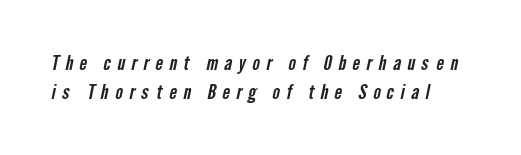
Baseline-to-baseline distance is the conventional proportion of letter height. Decoration check: the copy has no underline. Horizontally, the lines are justified to the leading edge only. There is plenty of visible air inserted between adjacent glyphs.
